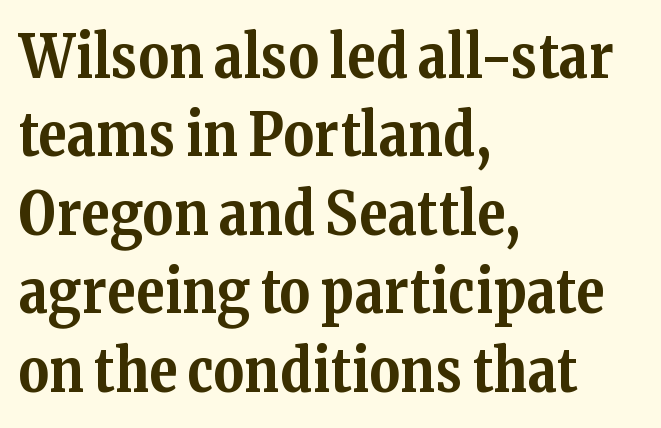
No extra tracking has been applied to these lines. As a designer I'd log this as weight 700, bold. The ragged edge is on the right, which tells us the setting is flush left. The lettering holds an erect, upright posture throughout. Proportional: the letters do not fall into vertical columns.
